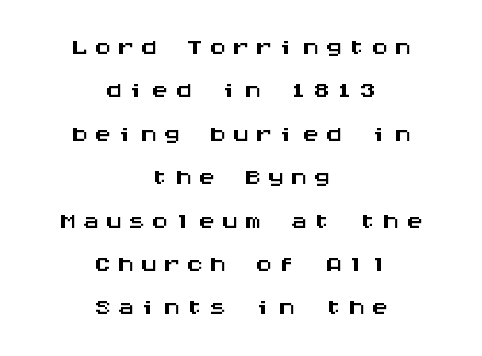
Q: Is the text italic (slanted)? A: No, it is upright.
Q: Is the typeface a serif or a sans-serif typeface? A: Sans-serif.
Q: Is the text underlined? A: No.
Q: How is the paragraph aligned? A: Centered.
Q: Width (condensed, normal, or wide)? A: Wide.
Q: Stroke contrast? A: Medium.
Q: x-height? A: Large.
Q: Monospaced? A: Yes.
